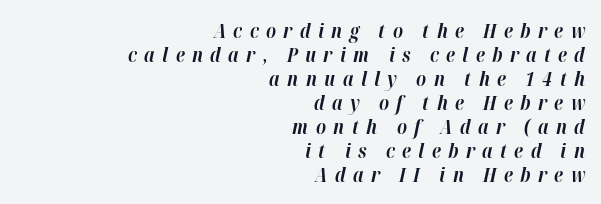
Inter-character spacing is expanded well beyond the font's built-in metrics. This is oblique type, the kind used for emphasis or titles. Set as a true bold cut, around the 700 mark. The strip under each line holds only bare page.
